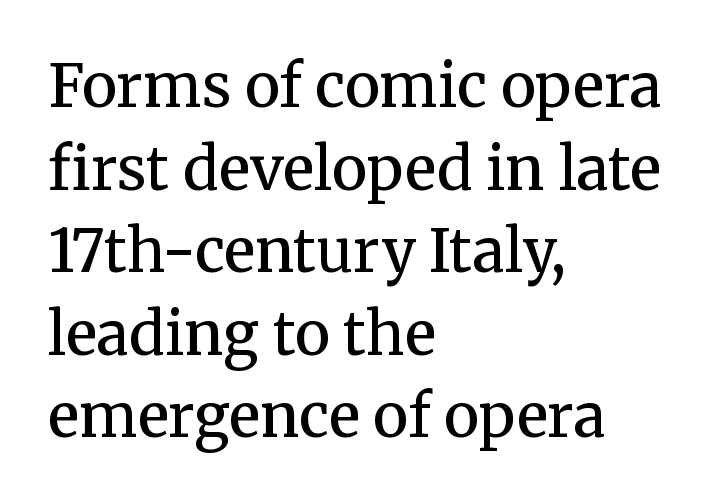
Q: Is the text bold? A: Semi-bold.
Q: Is the text italic (slanted)? A: No, it is upright.
Q: Is the typeface a serif or a sans-serif typeface? A: Serif.
Q: Is the text underlined? A: No.
Q: How is the paragraph aligned? A: Left-aligned.
Q: Is the spacing between letters normal or unusually wide? A: Normal.
Q: Is the spacing between lines tight, normal or loose? A: Normal.
Q: Width (condensed, normal, or wide)? A: Normal.
Q: Stroke contrast? A: Medium.
Q: x-height? A: Medium.
Q: Monospaced? A: No.
